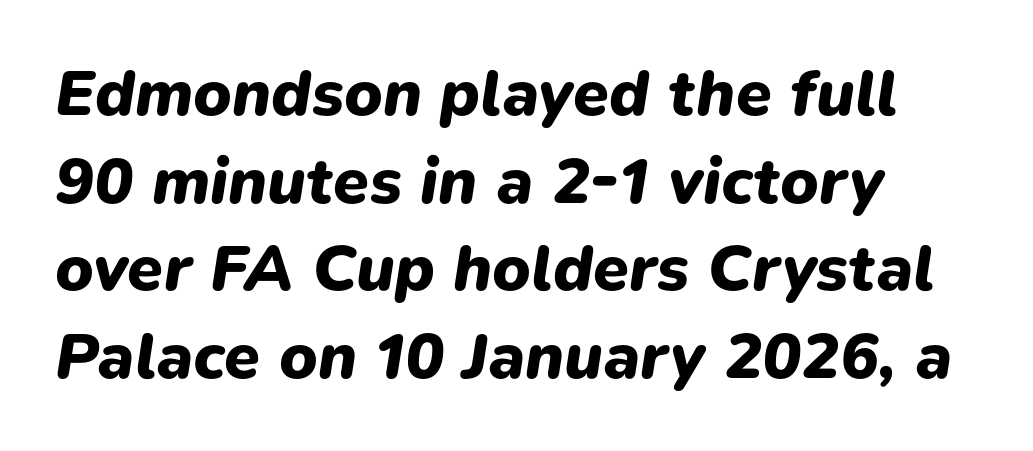
Varying glyph widths throughout — classic text-font behaviour. The type is set solid horizontally, with unmodified tracking. The specimen omits any rule beneath the text block's lines. Pretty heavy lettering here — definitely bold.
